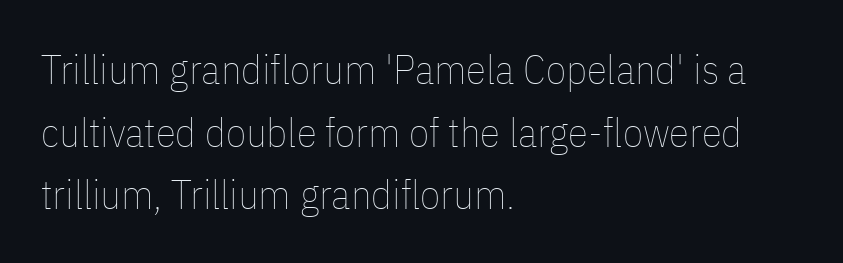
The image shows 41 px thin, condensed type, upright; set left-aligned, normal line spacing (1.53x), normal letter spacing, not underlined; low stroke contrast and a medium x-height.
